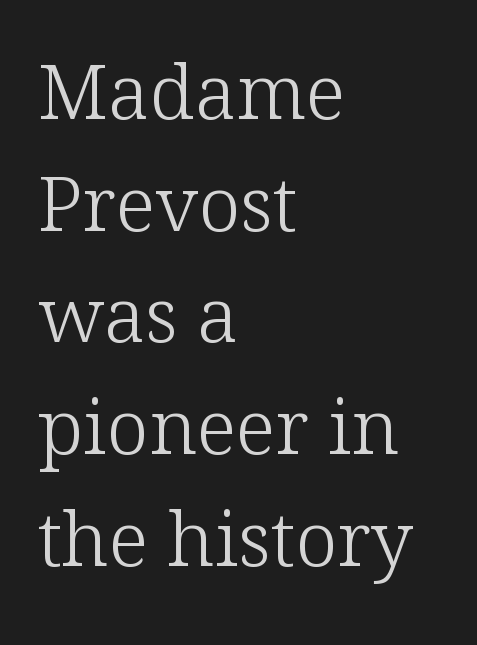
The image shows 76 px light serif type, upright; set left-aligned, normal line spacing (1.47x), normal letter spacing, not underlined; low stroke contrast and a medium x-height.
